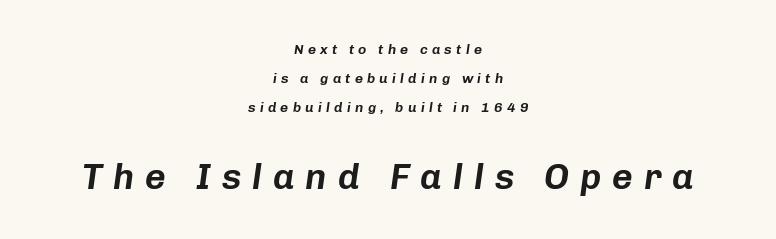
The image shows 36 px text type, italic (leaning right); set centered, loose line spacing (2.06x), unusually wide letter spacing (+0.3 em), not underlined; the second (bottom) block is 2.57x larger; low stroke contrast and a medium x-height.
